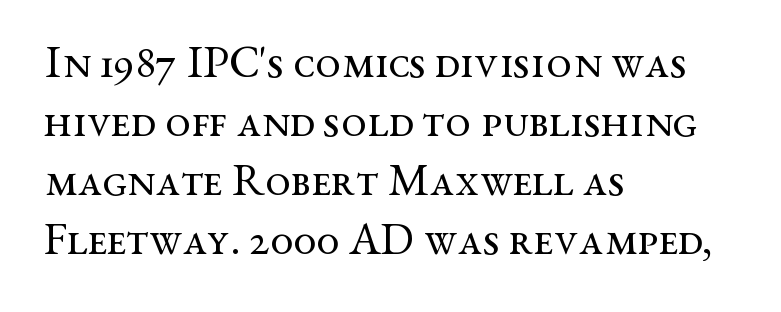
Unlike a clean sans, this face finishes its strokes with serifs. The typesetter chose a ragged-right arrangement here. Proportional: the letters do not fall into vertical columns. Nothing heavy about these letters — not bold at all. The gap between lines stays unmarked. The specimen reads as upright at a glance.
